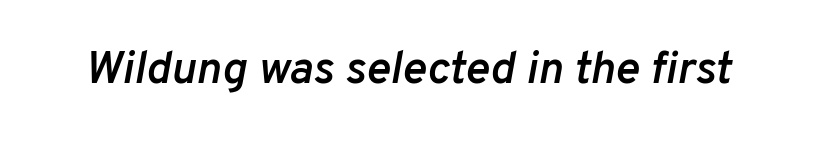
The image shows 46 px semibold type, italic (leaning right); set normal letter spacing, not underlined; low stroke contrast and a medium x-height.
